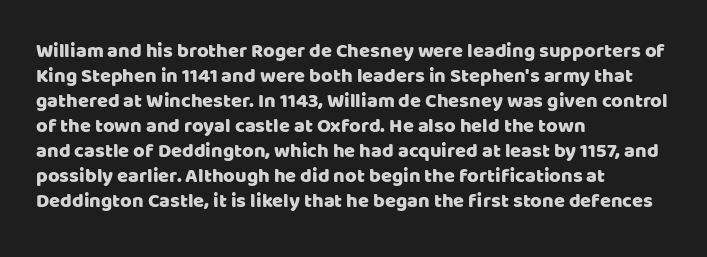
The image shows 20 px text type, upright; set left-aligned, normal line spacing (1.25x), normal letter spacing, not underlined.
